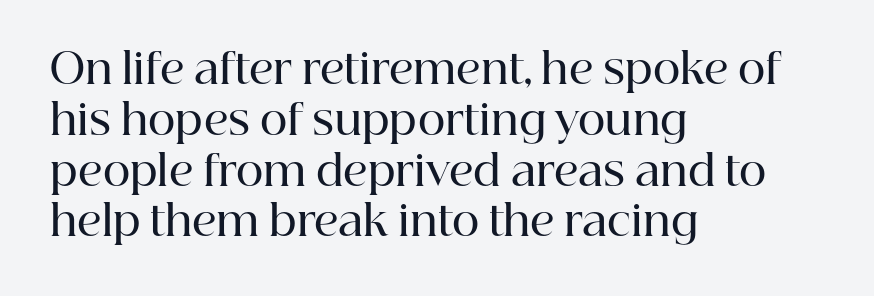
The image shows 42 px semibold serif type, upright; set left-aligned, line spacing 1.21x, normal letter spacing, not underlined; high stroke contrast and a medium x-height.
